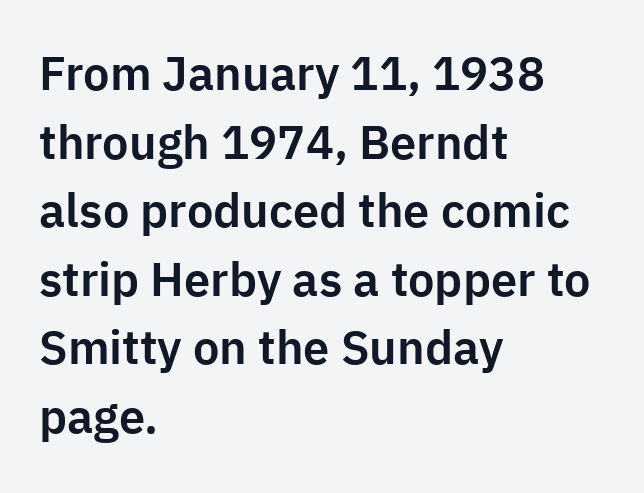
Q: Is the text italic (slanted)? A: No, it is upright.
Q: Is the typeface a serif or a sans-serif typeface? A: Sans-serif.
Q: Is the text underlined? A: No.
Q: How is the paragraph aligned? A: Left-aligned.
Q: Is the spacing between letters normal or unusually wide? A: Normal.
Q: Is the spacing between lines tight, normal or loose? A: Normal.
Q: Width (condensed, normal, or wide)? A: Normal.
Q: Stroke contrast? A: Low.
Q: x-height? A: Medium.
Q: Monospaced? A: No.
